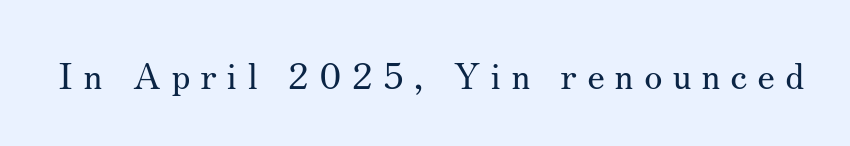
The image shows 37 px regular-weight serif type, upright; set unusually wide letter spacing (+0.27 em), not underlined; medium stroke contrast and a small x-height.
